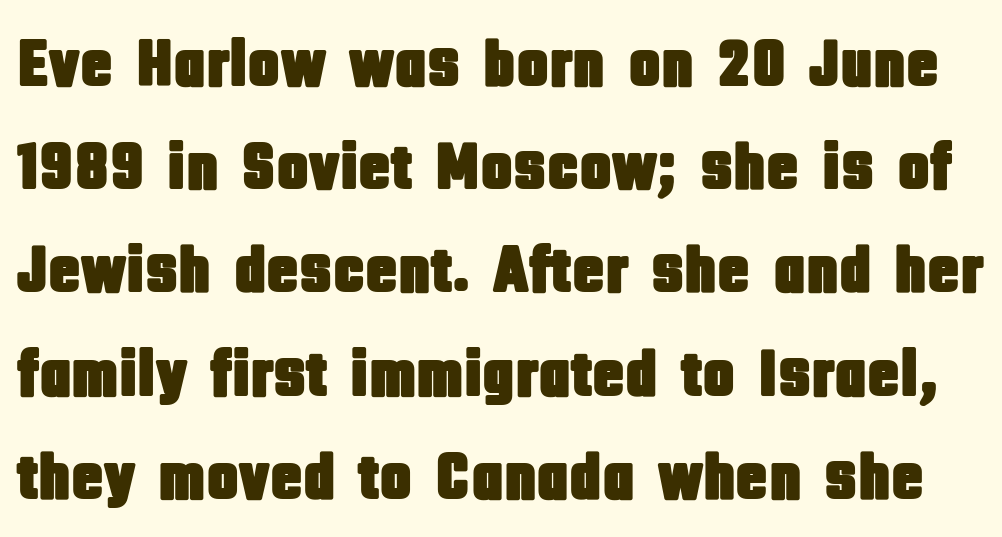
{"serif": "no", "italic": "no", "width": "condensed", "stroke_contrast": "low", "x_height": "large", "monospaced": "no", "underline": "no", "line_spacing": "normal", "line_spacing_ratio": 1.54, "letter_spacing": "normal", "letter_spacing_em": 0.0, "glyph_px": 67}
